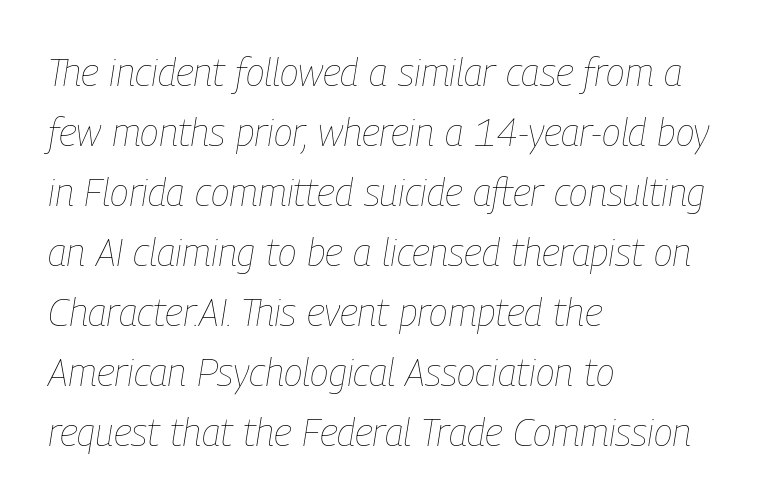
Designer's note — italics engaged. This is not heavy type; no bold has been used. What stands out about the letter spacing? Nothing — it is the standard amount. The foot of each line stays bare and open.
